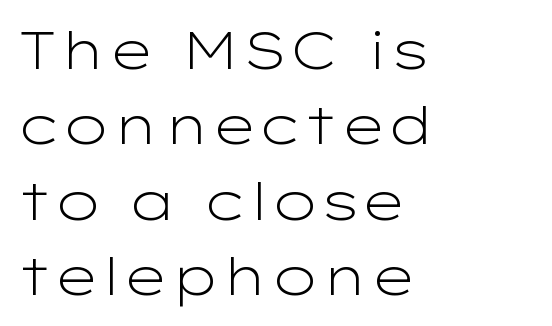
Q: Is the text bold? A: No.
Q: Is the text italic (slanted)? A: No, it is upright.
Q: Is the typeface a serif or a sans-serif typeface? A: Sans-serif.
Q: Is the text underlined? A: No.
Q: How is the paragraph aligned? A: Left-aligned.
Q: Is the spacing between letters normal or unusually wide? A: Normal.
Q: Is the spacing between lines tight, normal or loose? A: Normal.
Q: Width (condensed, normal, or wide)? A: Wide.
Q: Stroke contrast? A: Low.
Q: x-height? A: Medium.
Q: Monospaced? A: No.
